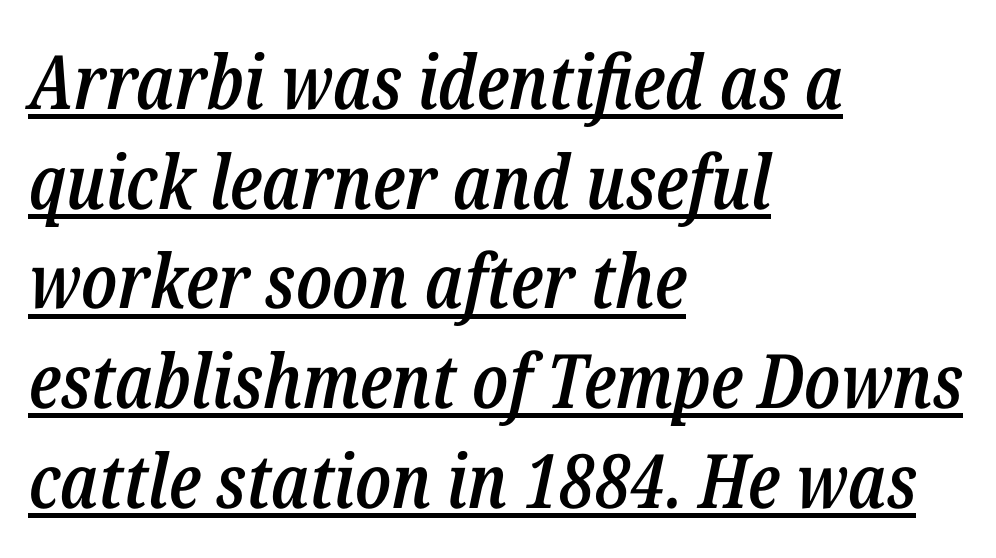
Students, note that the glyphs here touch the page at normal intervals. Think of a printed novel: that variable character pitch is what you see here. The rendering uses a moderate line-height, typical for paragraphs. These characters rest on top of a visible drawn line.
